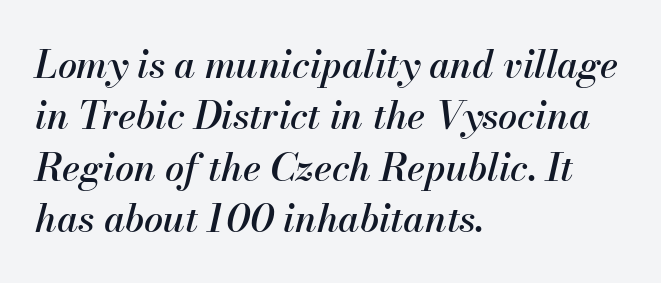
The zone under the glyphs is completely vacant. Here the designer chose a conventional face with non-uniform glyph widths. Characters are canted at an angle relative to the baseline's perpendicular. Is the letter spacing exaggerated? No — it looks like the ordinary default. These lines stack with their left ends in a neat column.
